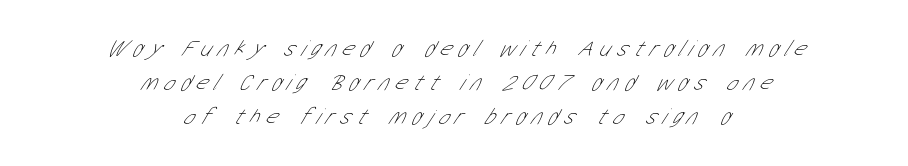
The image shows 23 px text type; set centered, normal line spacing (1.47x), unusually wide letter spacing (+0.27 em), not underlined.
